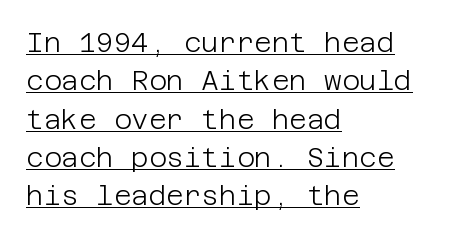
Q: Is the text bold? A: No.
Q: Is the text italic (slanted)? A: No, it is upright.
Q: Is the text underlined? A: Yes.
Q: How is the paragraph aligned? A: Left-aligned.
Q: Is the spacing between letters normal or unusually wide? A: Normal.
Q: Is the spacing between lines tight, normal or loose? A: Normal.
